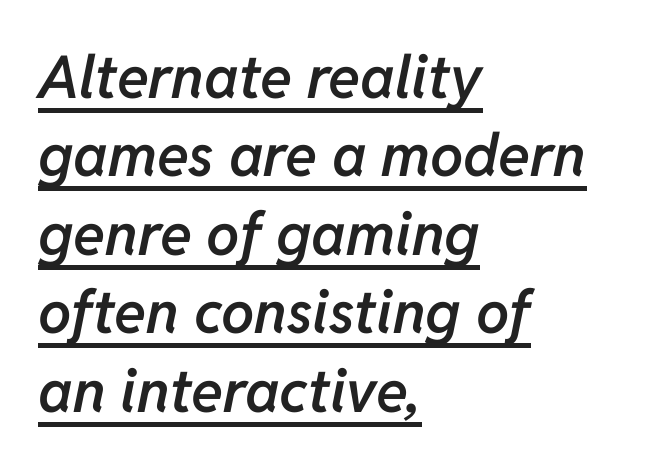
{"italic": "yes", "lean": "right", "slant_degrees": 11, "bold": "semi", "weight": "semibold", "width": "normal", "stroke_contrast": "low", "x_height": "medium", "monospaced": "no", "underline": "yes", "align": "left", "line_spacing": "normal", "line_spacing_ratio": 1.33, "letter_spacing": "normal", "letter_spacing_em": 0.0, "glyph_px": 59}
